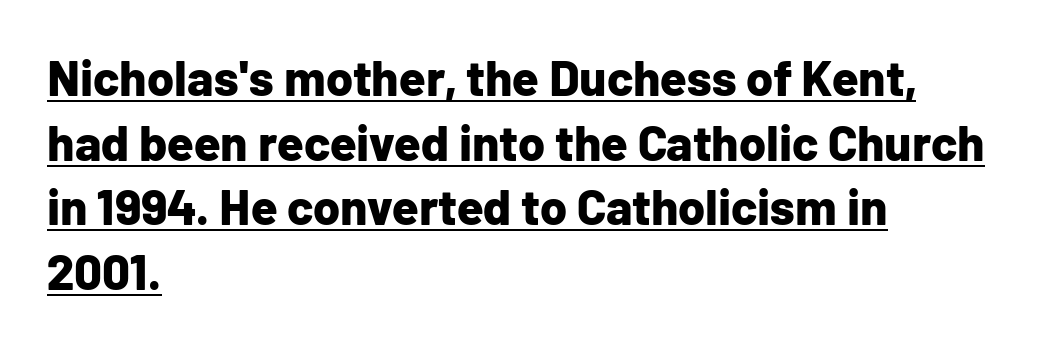
The image shows 49 px bold sans-serif type, upright; set left-aligned, normal line spacing (1.32x), normal letter spacing, underlined; low stroke contrast and a medium x-height.
